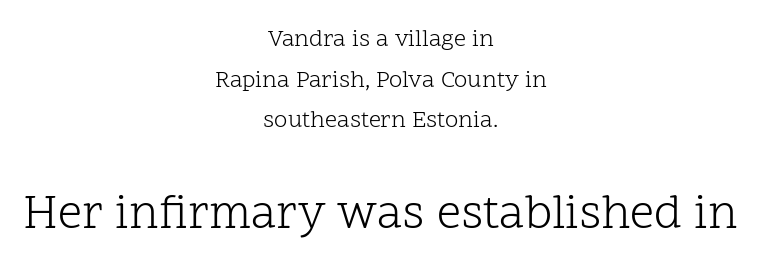
{"serif": "yes", "italic": "no", "bold": "no", "weight": "light", "width": "normal", "stroke_contrast": "low", "x_height": "medium", "monospaced": "no", "underline": "no", "align": "center", "line_spacing": "normal", "line_spacing_ratio": 1.69, "letter_spacing": "normal", "letter_spacing_em": 0.0, "larger_block": "second", "size_ratio": 2.0, "glyph_px": 48}
